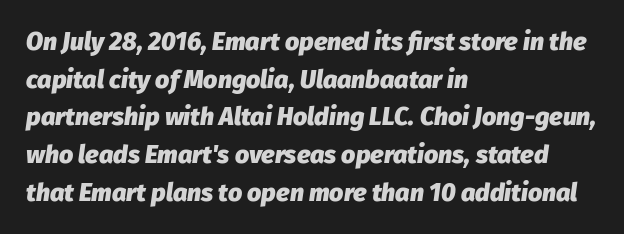
{"italic": "yes", "lean": "right", "slant_degrees": 8, "bold": "yes", "underline": "no", "align": "left", "line_spacing": "normal", "line_spacing_ratio": 1.51, "letter_spacing": "normal", "letter_spacing_em": 0.0, "glyph_px": 25}
